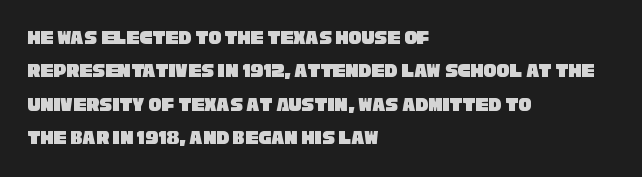
Q: Is the text underlined? A: No.
Q: How is the paragraph aligned? A: Left-aligned.
Q: Is the spacing between letters normal or unusually wide? A: Normal.
Q: Is the spacing between lines tight, normal or loose? A: Normal.
